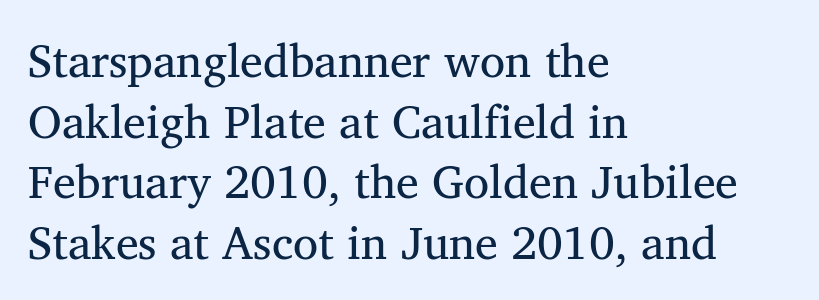
The image shows 46 px regular-weight serif type, upright; set left-aligned, normal line spacing (1.32x), normal letter spacing, not underlined; medium stroke contrast and a medium x-height.
